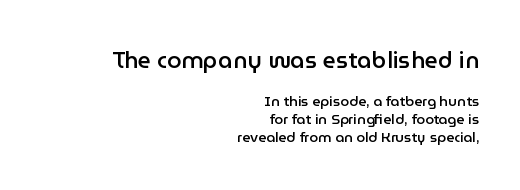
Whoever set this made the first block the dominant, larger element. If you drew a line through each stem, it would be perfectly vertical. Bare-footed words on every line. Stroke thickness is moderately raised; the sample reads as semibold.
